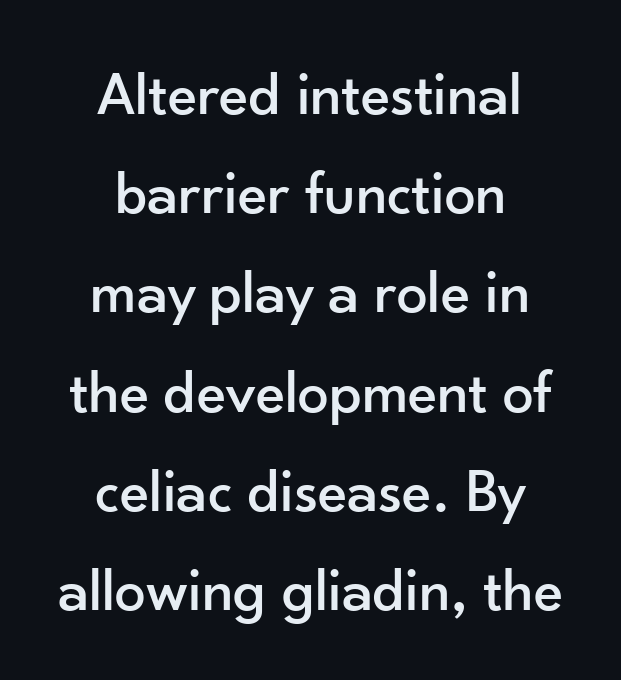
Q: Is the text italic (slanted)? A: No, it is upright.
Q: Is the typeface a serif or a sans-serif typeface? A: Sans-serif.
Q: Is the text underlined? A: No.
Q: How is the paragraph aligned? A: Centered.
Q: Is the spacing between letters normal or unusually wide? A: Normal.
Q: Is the spacing between lines tight, normal or loose? A: Normal.
Q: Width (condensed, normal, or wide)? A: Normal.
Q: Stroke contrast? A: Low.
Q: x-height? A: Small.
Q: Monospaced? A: No.
